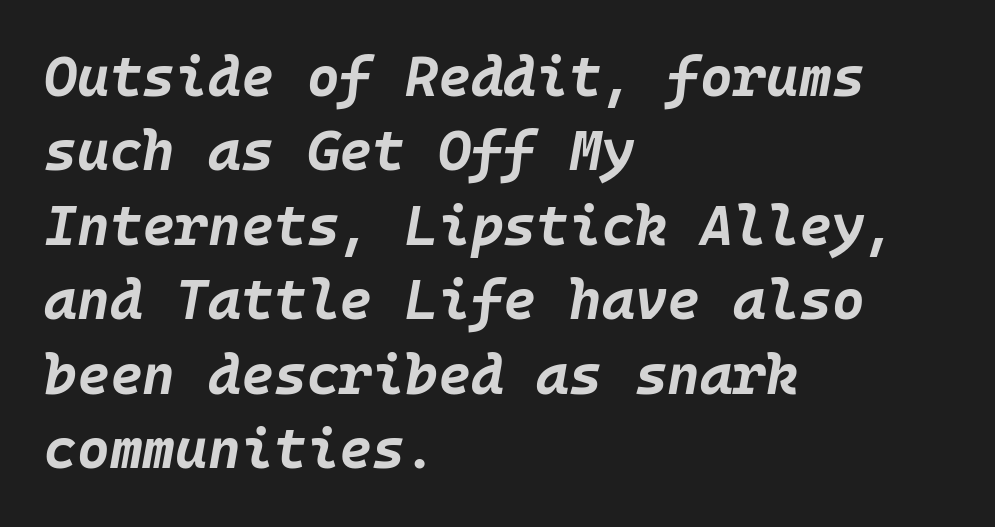
Typeset ragged right — the left edge is the straight one. Beneath every word, the page is bare. This sample uses an oblique cut, with every glyph tilted off the vertical. Notice how descenders clear the ascenders below comfortably — that's standard leading. Every letter is thick-stroked: bold, no question.
